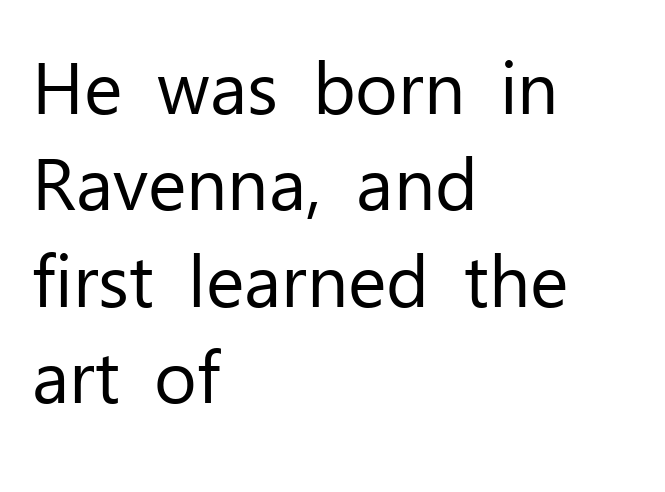
The image shows 73 px regular-weight sans-serif type, upright; set left-aligned, normal line spacing (1.32x), normal letter spacing, not underlined; low stroke contrast and a medium x-height.
